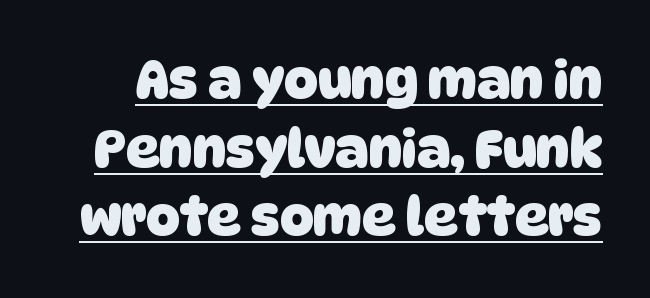
The image shows 52 px heavy sans-serif type; set normal line spacing (1.32x), normal letter spacing, underlined; low stroke contrast and a large x-height.
